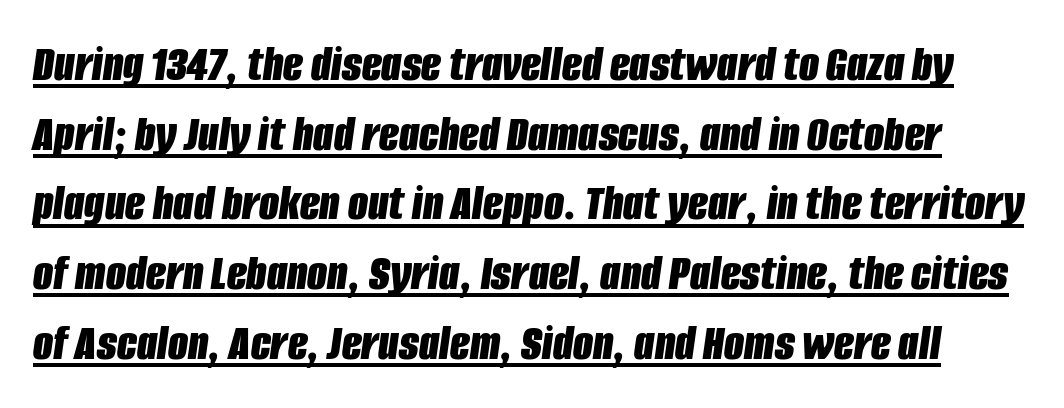
The glyphs have the mass of a bold cut. Proportional: the letters do not fall into vertical columns. Decoration check: the copy is underlined. The passage shown has conventional tracking throughout.
